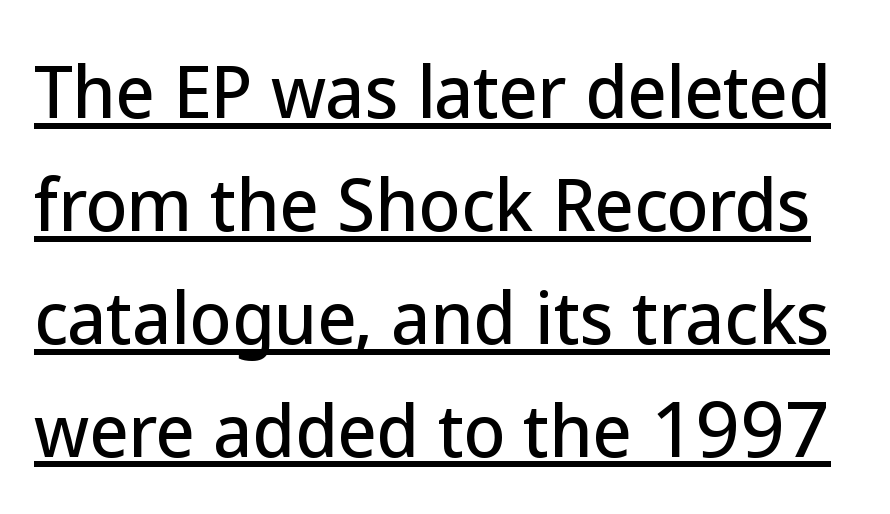
Q: Is the text italic (slanted)? A: No, it is upright.
Q: Is the typeface a serif or a sans-serif typeface? A: Sans-serif.
Q: Is the text underlined? A: Yes.
Q: Is the spacing between letters normal or unusually wide? A: Normal.
Q: Is the spacing between lines tight, normal or loose? A: Normal.
Q: Width (condensed, normal, or wide)? A: Normal.
Q: Stroke contrast? A: Low.
Q: x-height? A: Medium.
Q: Monospaced? A: No.
